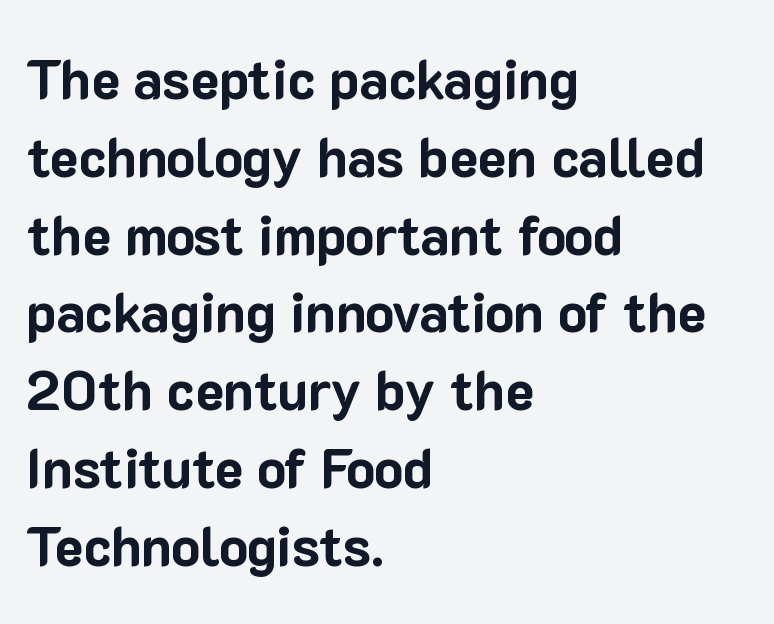
You could not count columns in this text — the font is proportionally spaced. Typeset ragged right — the left edge is the straight one. The lines sit at an ordinary, default distance from one another. You could call the tracking neutral — neither tight nor loose.
